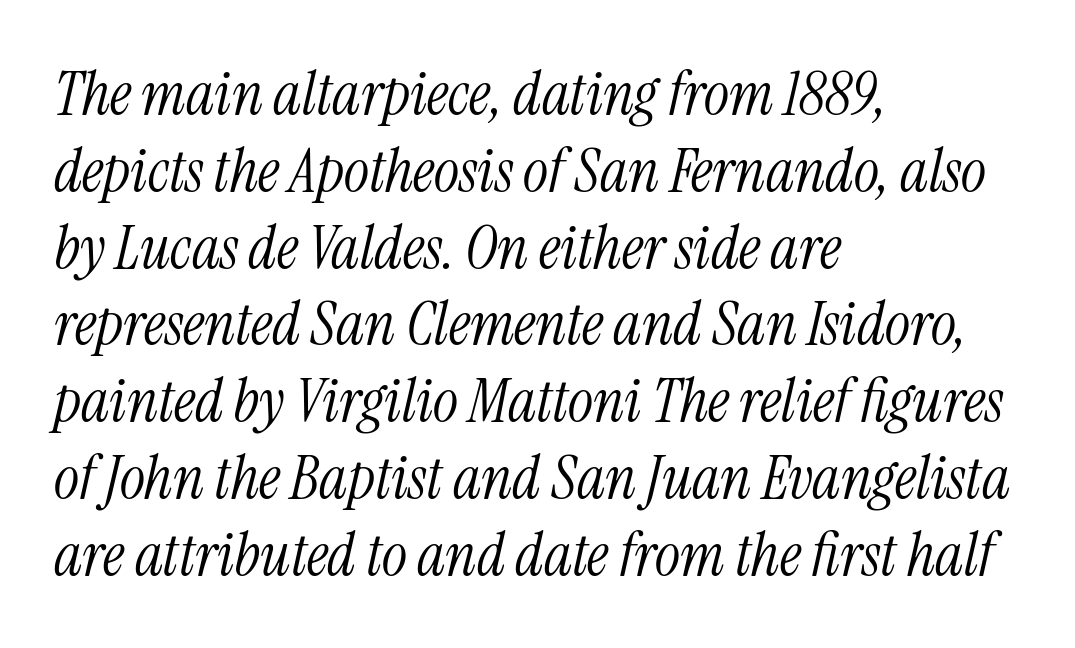
{"serif": "yes", "italic": "yes", "lean": "right", "slant_degrees": 13, "bold": "no", "weight": "light", "width": "condensed", "stroke_contrast": "medium", "x_height": "medium", "monospaced": "no", "underline": "no", "align": "left", "line_spacing": "normal", "line_spacing_ratio": 1.28, "letter_spacing": "normal", "letter_spacing_em": 0.0, "glyph_px": 60}
